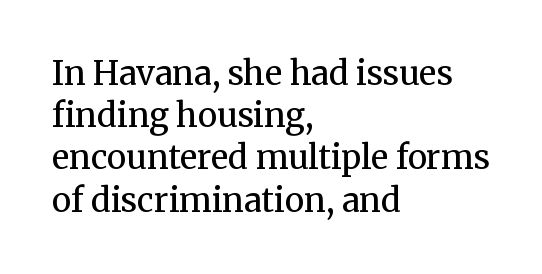
{"serif": "yes", "italic": "no", "bold": "no", "weight": "regular", "width": "normal", "stroke_contrast": "medium", "x_height": "medium", "monospaced": "no", "underline": "no", "align": "left", "line_spacing": "normal", "line_spacing_ratio": 1.28, "letter_spacing": "normal", "letter_spacing_em": 0.0, "glyph_px": 33}
